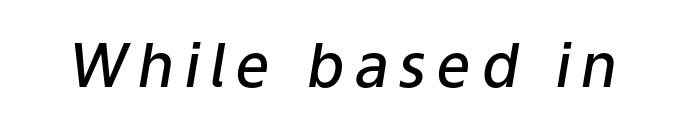
The image shows 60 px semibold type, italic (leaning right); set not underlined; low stroke contrast and a medium x-height.
